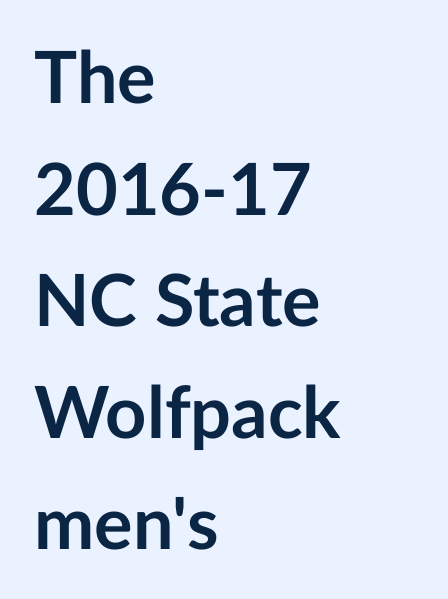
{"serif": "no", "italic": "no", "bold": "yes", "weight": "semibold", "width": "normal", "stroke_contrast": "low", "x_height": "medium", "monospaced": "no", "underline": "no", "align": "left", "line_spacing": "normal", "line_spacing_ratio": 1.55, "letter_spacing": "normal", "letter_spacing_em": 0.0, "glyph_px": 72}
